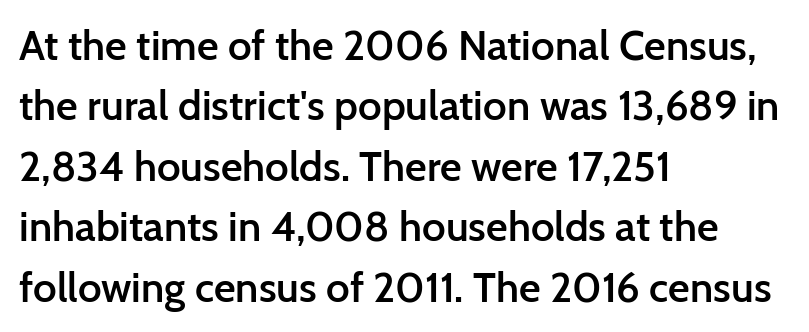
{"serif": "no", "italic": "no", "bold": "semi", "weight": "semibold", "width": "normal", "stroke_contrast": "low", "x_height": "medium", "monospaced": "no", "underline": "no", "align": "left", "line_spacing": "normal", "line_spacing_ratio": 1.44, "letter_spacing": "normal", "letter_spacing_em": 0.0, "glyph_px": 42}
